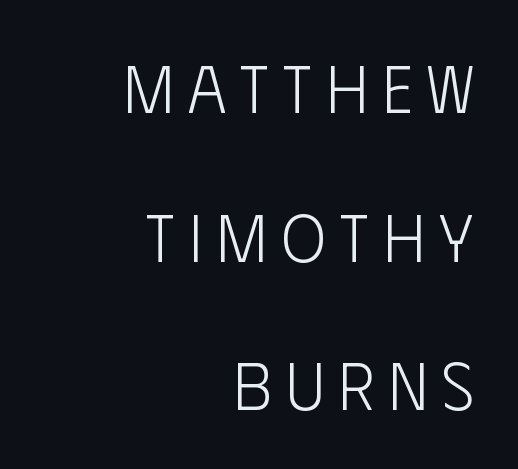
{"serif": "no", "italic": "no", "bold": "no", "weight": "light", "width": "condensed", "stroke_contrast": "low", "x_height": "large", "monospaced": "no", "underline": "no", "align": "right", "line_spacing": "loose", "line_spacing_ratio": 2.22, "letter_spacing": "wide", "letter_spacing_em": 0.21, "glyph_px": 67}
